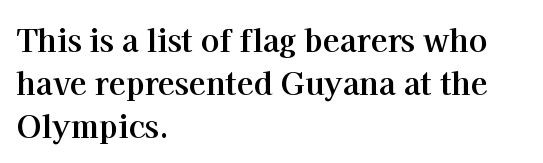
The image shows 31 px bold serif type, upright; set left-aligned, normal line spacing (1.38x), normal letter spacing, not underlined; high stroke contrast and a medium x-height.
